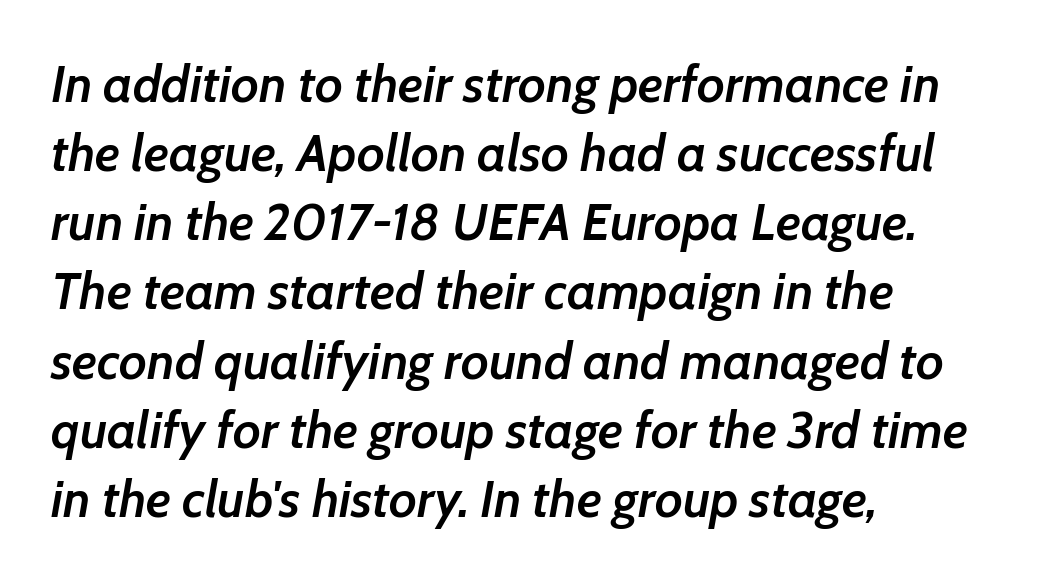
The image shows 52 px semibold type, italic (leaning right); set left-aligned, normal line spacing (1.33x), normal letter spacing, not underlined; low stroke contrast and a medium x-height.
